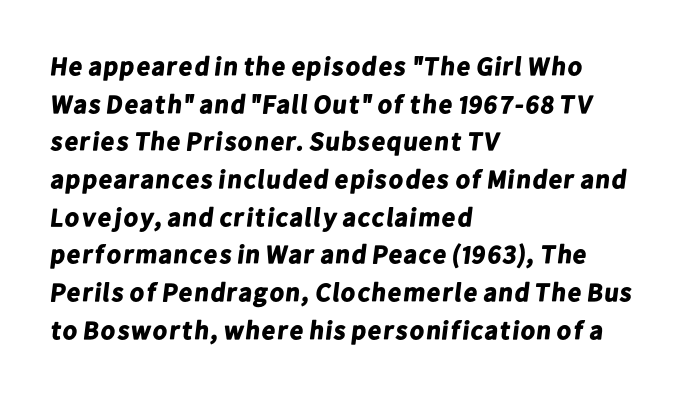
Q: Is the text bold? A: Yes.
Q: Is the text underlined? A: No.
Q: How is the paragraph aligned? A: Left-aligned.
Q: Is the spacing between letters normal or unusually wide? A: Normal.
Q: Is the spacing between lines tight, normal or loose? A: Normal.
